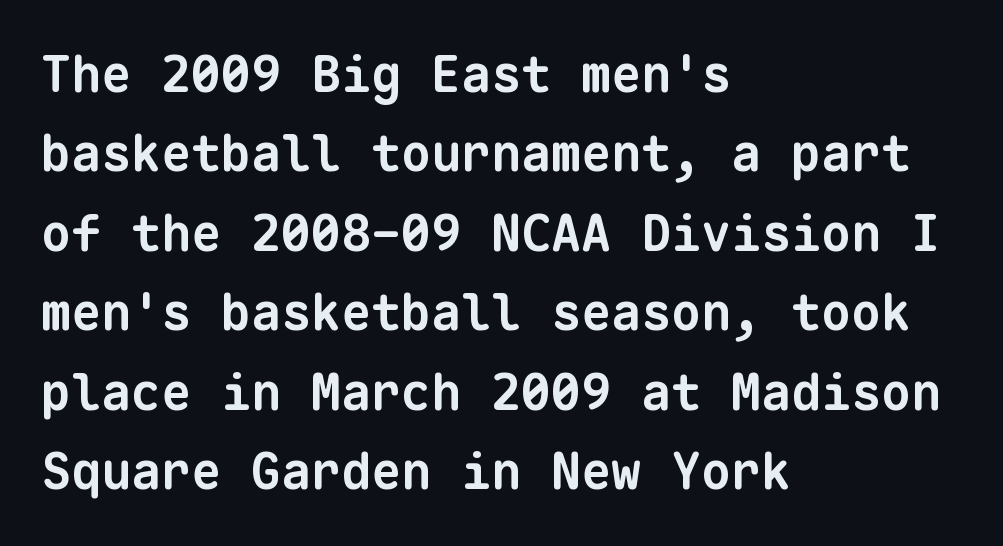
The image shows 50 px bold sans-serif type, monospaced; set left-aligned, normal line spacing (1.59x), normal letter spacing, not underlined; low stroke contrast and a medium x-height.
